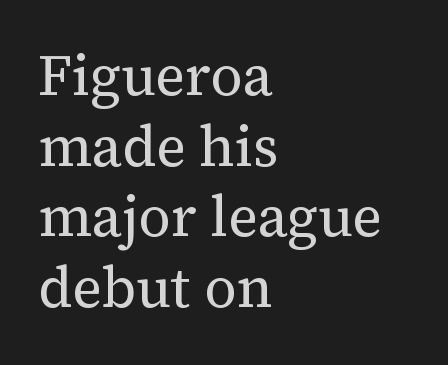
The paragraph shown leans on its left margin. Here the designer chose a conventional face with non-uniform glyph widths. The font's upright variant was chosen for this text. The weight tops out at a normal text grade. Look at the bottom of the vertical strokes: they flare into serifs here.
